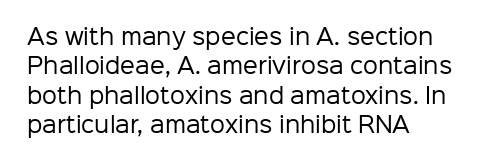
{"italic": "no", "bold": "no", "underline": "no", "align": "left", "line_spacing": "normal", "line_spacing_ratio": 1.4, "letter_spacing": "normal", "letter_spacing_em": 0.0, "glyph_px": 21}
